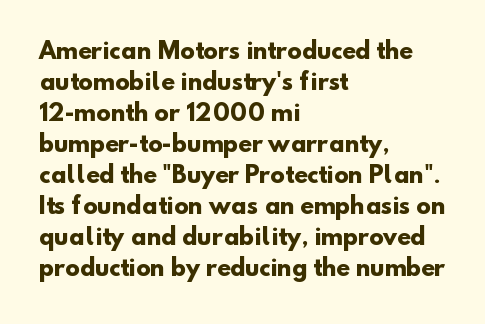
Q: Is the text bold? A: Yes.
Q: Is the text underlined? A: No.
Q: How is the paragraph aligned? A: Left-aligned.
Q: Is the spacing between letters normal or unusually wide? A: Normal.
Q: Is the spacing between lines tight, normal or loose? A: Normal.
